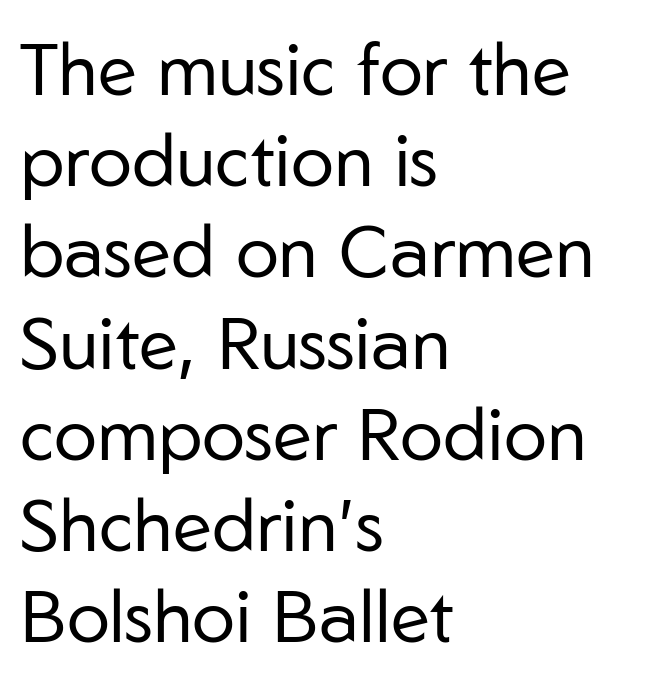
Characters follow at the spacing the type designer built in. Quick note: not italic, upright. Horizontal alignment here is leftward, the default for most running prose. How would I describe the line gaps? Plain and ordinary.
